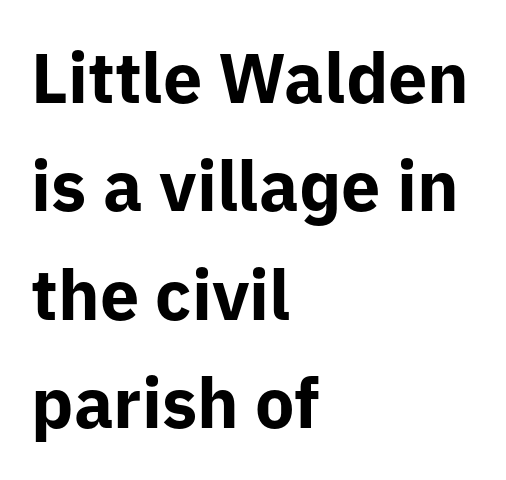
Regarding serifs, this sample does without them. Emphasis by weight is at full strength: bold. Rule under the text: the space is simply empty. Do the characters align in a grid? No, the font is proportional. The rendering uses a moderate line-height, typical for paragraphs. Every stem runs plumb, perpendicular to the baseline.
